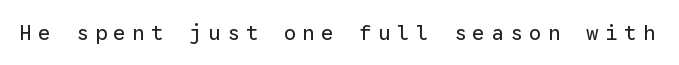
{"italic": "no", "bold": "no", "underline": "no", "letter_spacing": "wide", "letter_spacing_em": 0.3, "glyph_px": 21}
